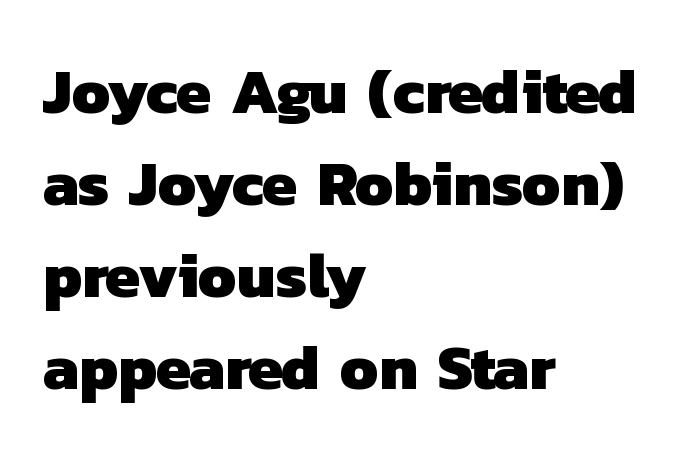
The image shows 63 px heavy sans-serif type; set left-aligned, normal line spacing (1.46x), normal letter spacing, not underlined; low stroke contrast and a medium x-height.
